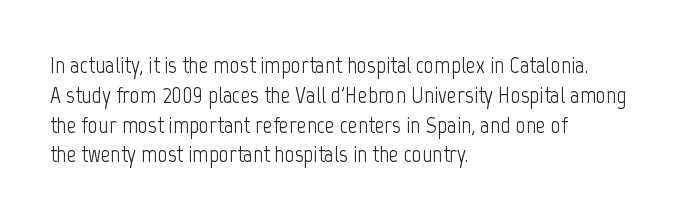
Q: Is the text bold? A: No.
Q: Is the text italic (slanted)? A: No, it is upright.
Q: Is the text underlined? A: No.
Q: How is the paragraph aligned? A: Left-aligned.
Q: Is the spacing between letters normal or unusually wide? A: Normal.
